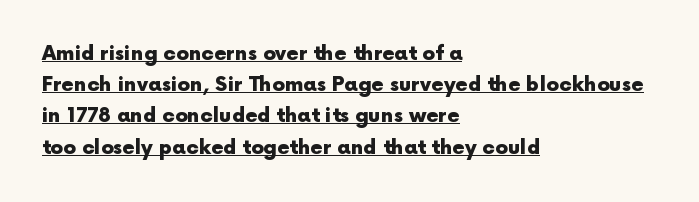
The designer left line spacing at the default. A full-strength bold gives these letters their thick strokes. Does a line run under the words? Yes, clearly. The axis of the letterforms is exactly vertical.
